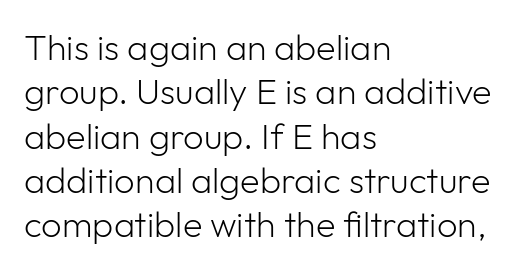
Q: Is the text bold? A: No.
Q: Is the text italic (slanted)? A: No, it is upright.
Q: Is the typeface a serif or a sans-serif typeface? A: Sans-serif.
Q: Is the text underlined? A: No.
Q: How is the paragraph aligned? A: Left-aligned.
Q: Is the spacing between letters normal or unusually wide? A: Normal.
Q: Width (condensed, normal, or wide)? A: Normal.
Q: Stroke contrast? A: Low.
Q: x-height? A: Medium.
Q: Monospaced? A: No.
